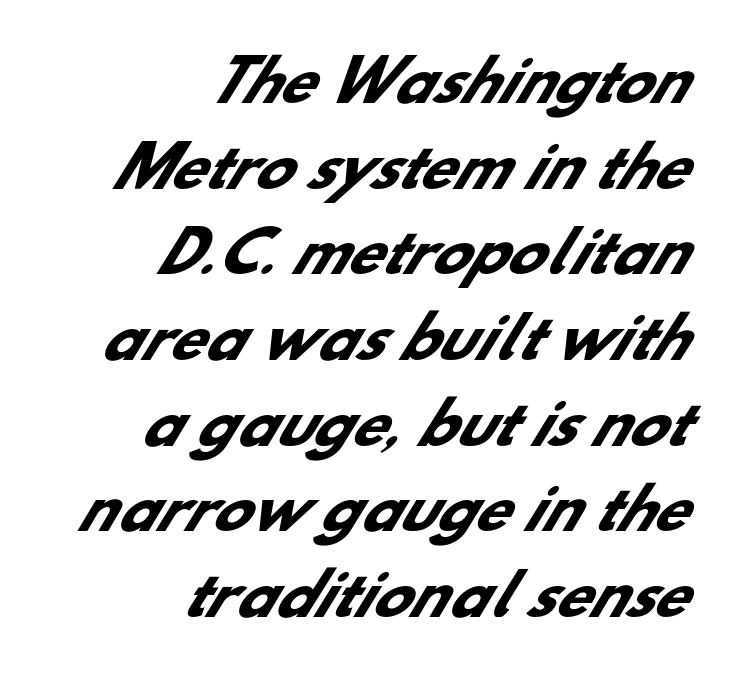
{"serif": "no", "bold": "yes", "weight": "heavy", "width": "normal", "stroke_contrast": "low", "x_height": "small", "monospaced": "no", "underline": "no", "align": "right", "line_spacing": "normal", "line_spacing_ratio": 1.53, "letter_spacing": "normal", "letter_spacing_em": 0.0, "glyph_px": 56}
